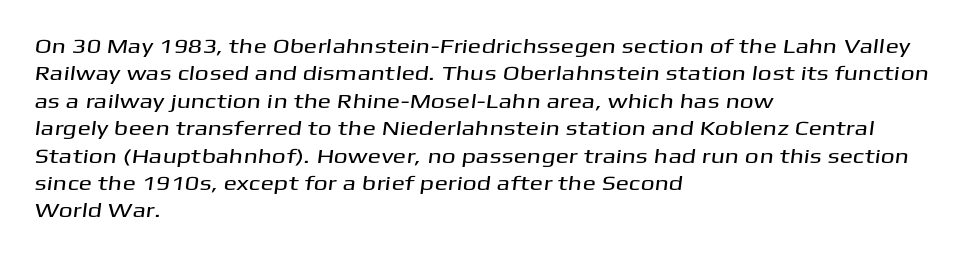
Students, note that the glyphs here touch the page at normal intervals. The space between consecutive lines is moderate. Horizontal alignment here is leftward, the default for most running prose. The area under the type is left untouched.
